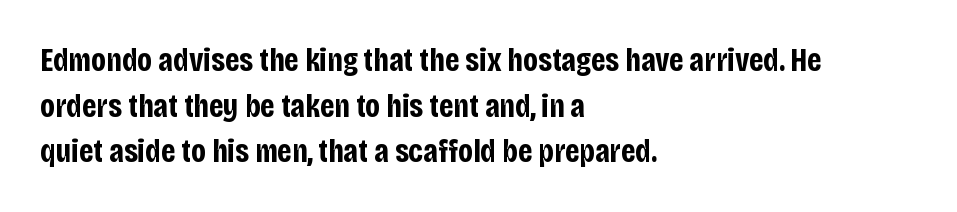
Reading down the column, the eye jumps a familiar distance to each next line. Bold? Absolutely — the strokes are thick and heavy. The letters advance in unequal steps, a hallmark of proportional type. Teacher's note: observe the even left margin — that is flush-left alignment. This is the regular roman posture of the typeface. Nope, no serifs anywhere on these letters.
